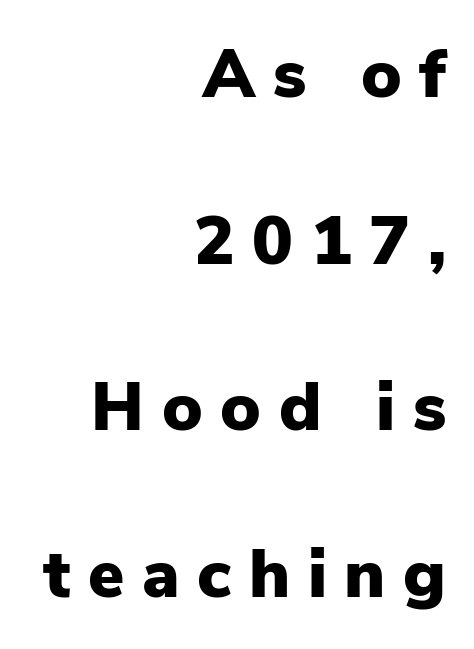
{"serif": "no", "italic": "no", "bold": "yes", "weight": "heavy", "width": "normal", "stroke_contrast": "low", "x_height": "medium", "monospaced": "no", "underline": "no", "align": "right", "line_spacing": "loose", "line_spacing_ratio": 2.45, "letter_spacing": "wide", "letter_spacing_em": 0.26, "glyph_px": 68}
